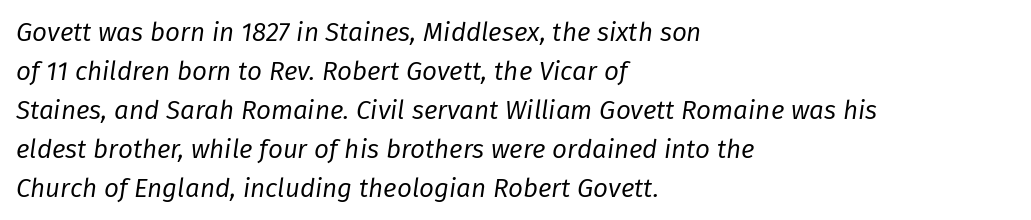
The image shows 26 px text type, italic (leaning right); set left-aligned, normal line spacing (1.5x), normal letter spacing, not underlined.
